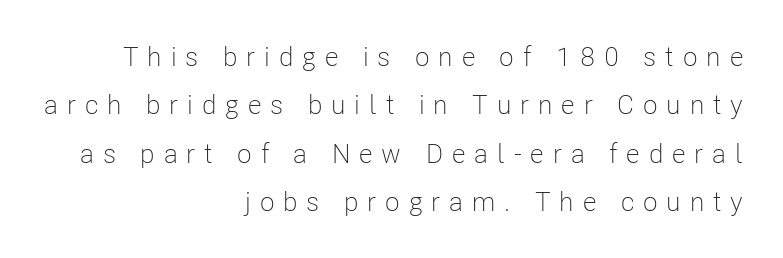
{"italic": "no", "bold": "no", "underline": "no", "align": "right", "line_spacing_ratio": 1.79, "letter_spacing": "wide", "letter_spacing_em": 0.33, "glyph_px": 27}
